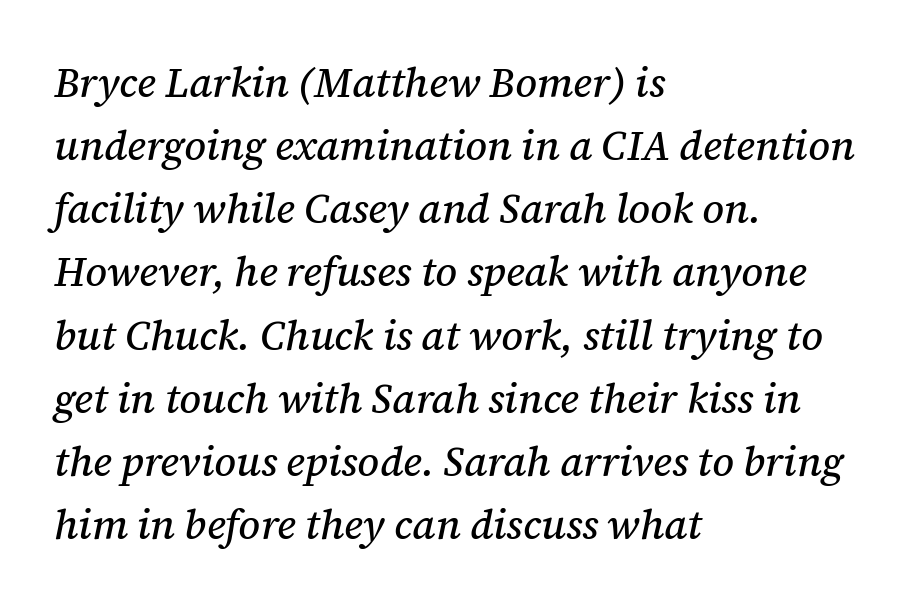
Q: Is the text italic (slanted)? A: Yes, it leans right by about 12 degrees.
Q: Is the typeface a serif or a sans-serif typeface? A: Serif.
Q: Is the text underlined? A: No.
Q: How is the paragraph aligned? A: Left-aligned.
Q: Is the spacing between letters normal or unusually wide? A: Normal.
Q: Is the spacing between lines tight, normal or loose? A: Normal.
Q: Width (condensed, normal, or wide)? A: Normal.
Q: Stroke contrast? A: Medium.
Q: x-height? A: Medium.
Q: Monospaced? A: No.
